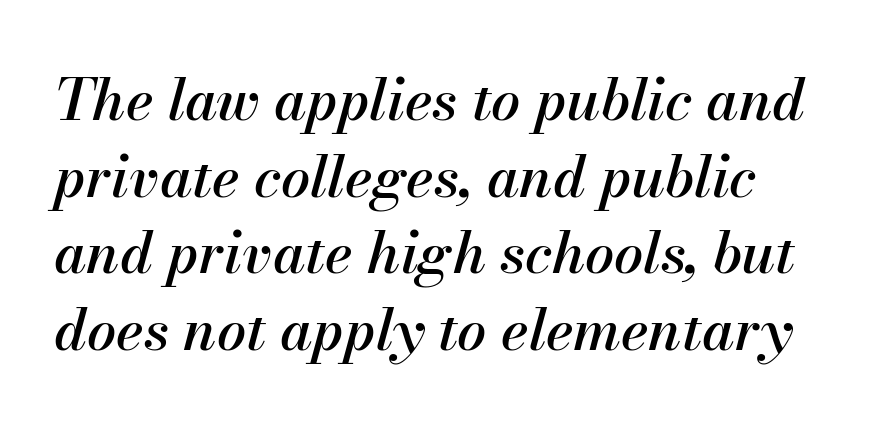
{"italic": "yes", "lean": "right", "slant_degrees": 13, "width": "normal", "stroke_contrast": "medium", "x_height": "small", "monospaced": "no", "underline": "no", "align": "left", "line_spacing": "normal", "line_spacing_ratio": 1.32, "letter_spacing": "normal", "letter_spacing_em": 0.0, "glyph_px": 58}
